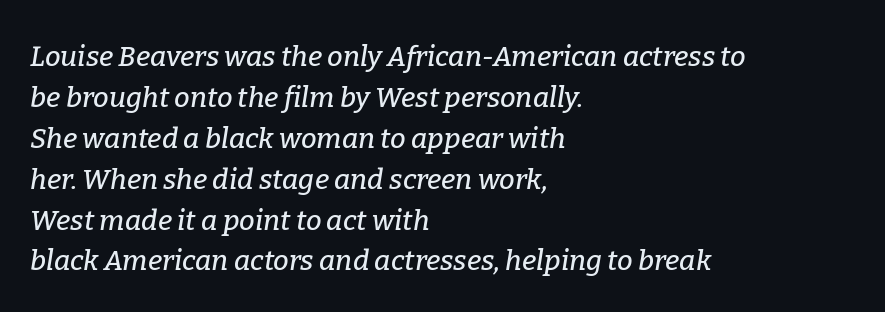
The image shows 28 px serif type, italic (leaning right); set left-aligned, normal line spacing (1.46x), normal letter spacing, not underlined; low stroke contrast and a medium x-height.
